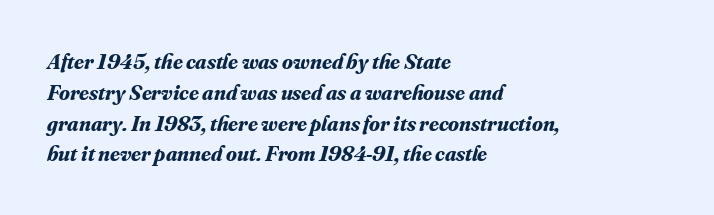
Tracking here is standard; glyphs follow each other at the usual distance. Strokes here are thick enough to call this a true bold. Line beginnings align vertically; line endings do not. Designer's note — italics engaged.
